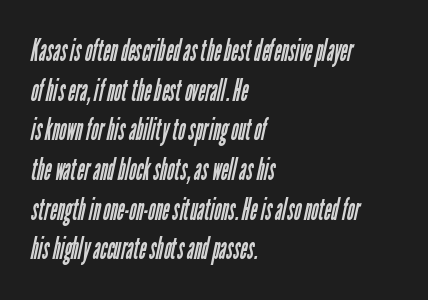
Q: Is the text bold? A: No.
Q: Is the typeface a serif or a sans-serif typeface? A: Sans-serif.
Q: Is the text underlined? A: No.
Q: How is the paragraph aligned? A: Left-aligned.
Q: Is the spacing between letters normal or unusually wide? A: Normal.
Q: Is the spacing between lines tight, normal or loose? A: Normal.
Q: Width (condensed, normal, or wide)? A: Condensed.
Q: Stroke contrast? A: Low.
Q: x-height? A: Medium.
Q: Monospaced? A: No.
